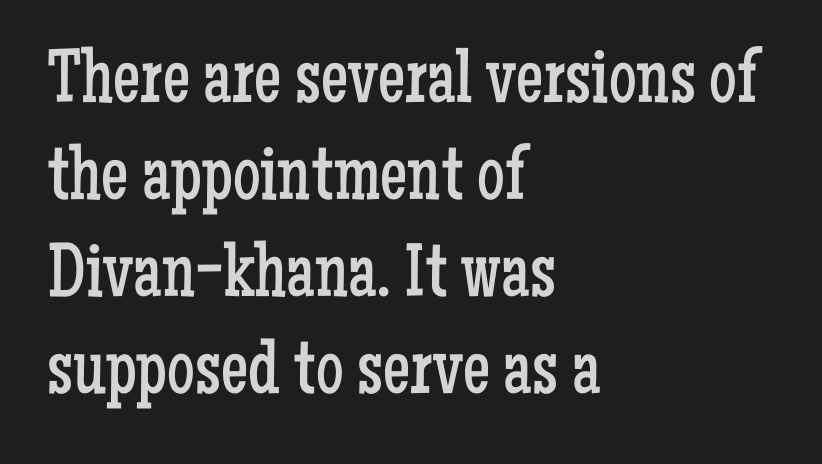
Stroke terminals: seriffed. Reading down the block, your eye returns to a fixed left position each line. Baseline-to-baseline distance is the conventional proportion of letter height. Rendered with straight, roman letterforms. Do the characters align in a grid? No, the font is proportional.
